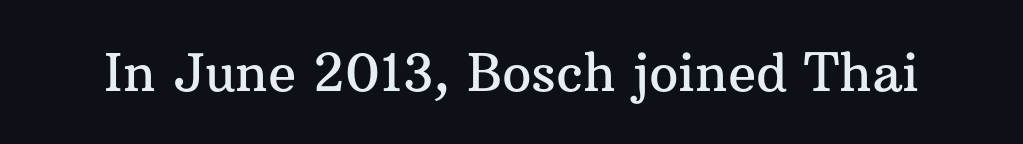
Q: Is the text italic (slanted)? A: No, it is upright.
Q: Is the typeface a serif or a sans-serif typeface? A: Serif.
Q: Is the text underlined? A: No.
Q: Is the spacing between letters normal or unusually wide? A: Normal.
Q: Width (condensed, normal, or wide)? A: Normal.
Q: Stroke contrast? A: Medium.
Q: x-height? A: Medium.
Q: Monospaced? A: No.
